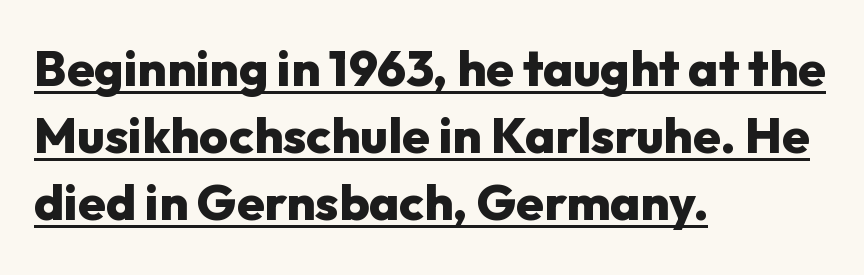
Q: Is the text bold? A: Yes.
Q: Is the text italic (slanted)? A: No, it is upright.
Q: Is the typeface a serif or a sans-serif typeface? A: Sans-serif.
Q: Is the text underlined? A: Yes.
Q: How is the paragraph aligned? A: Left-aligned.
Q: Is the spacing between letters normal or unusually wide? A: Normal.
Q: Is the spacing between lines tight, normal or loose? A: Normal.
Q: Width (condensed, normal, or wide)? A: Normal.
Q: Stroke contrast? A: Low.
Q: x-height? A: Medium.
Q: Monospaced? A: No.
